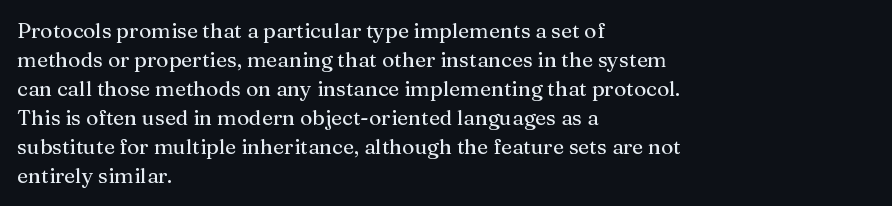
The image shows 21 px text type, upright; set left-aligned, normal line spacing (1.38x), normal letter spacing, not underlined.
